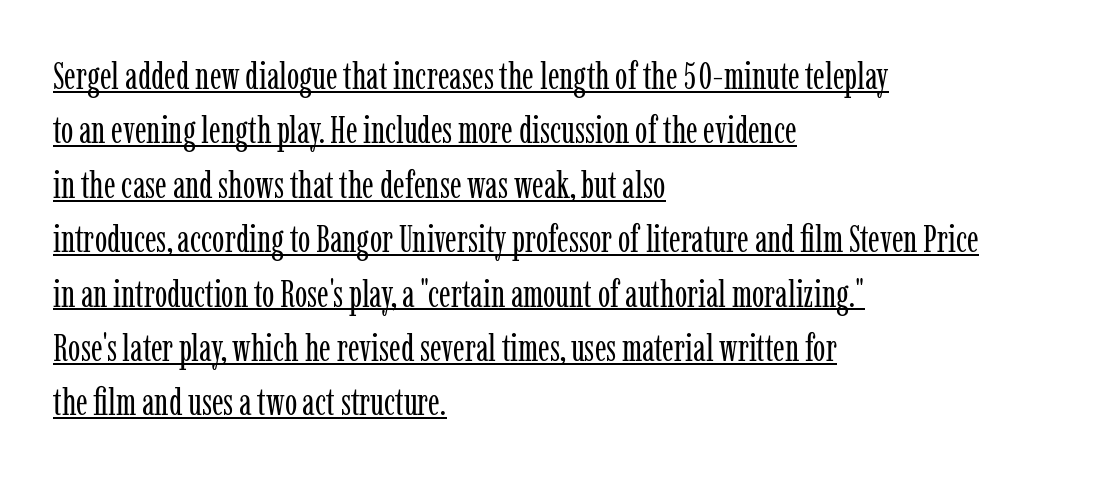
Like a heading marked for emphasis, these lines bear an underscore. Heaviness? Minimal to ordinary, like unemphasized prose. A typesetter would call this leading conventional body-copy spacing. Serif or sans? Serif — the stroke terminals have little feet.
